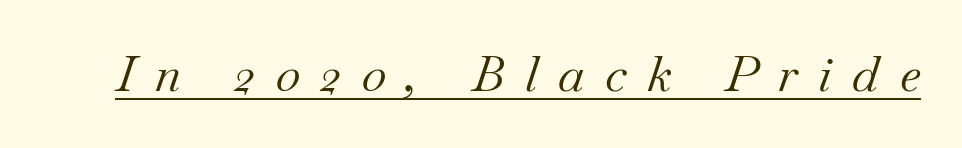
{"serif": "yes", "italic": "yes", "lean": "right", "slant_degrees": 18, "bold": "no", "weight": "regular", "width": "normal", "stroke_contrast": "medium", "x_height": "small", "monospaced": "no", "underline": "yes", "letter_spacing": "wide", "letter_spacing_em": 0.42, "glyph_px": 49}
